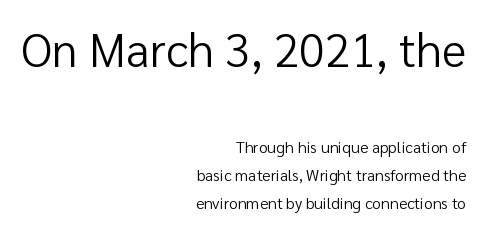
{"serif": "no", "italic": "no", "bold": "no", "weight": "regular", "width": "normal", "stroke_contrast": "low", "x_height": "medium", "monospaced": "no", "underline": "no", "align": "right", "line_spacing_ratio": 1.74, "letter_spacing": "normal", "letter_spacing_em": 0.0, "larger_block": "first", "size_ratio": 2.94, "glyph_px": 47}
